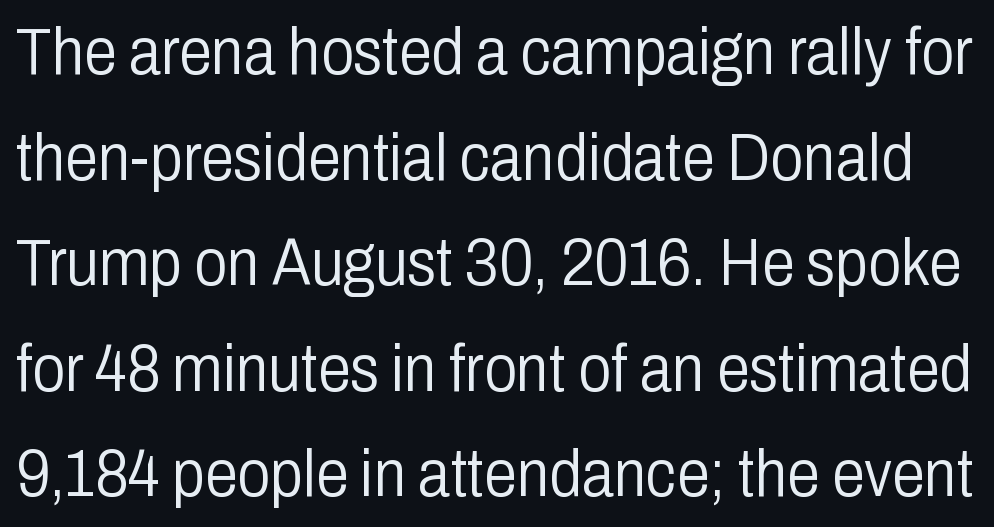
Q: Is the text bold? A: No.
Q: Is the text italic (slanted)? A: No, it is upright.
Q: Is the typeface a serif or a sans-serif typeface? A: Sans-serif.
Q: Is the text underlined? A: No.
Q: Is the spacing between letters normal or unusually wide? A: Normal.
Q: Is the spacing between lines tight, normal or loose? A: Normal.
Q: Width (condensed, normal, or wide)? A: Condensed.
Q: Stroke contrast? A: Low.
Q: x-height? A: Medium.
Q: Monospaced? A: No.
